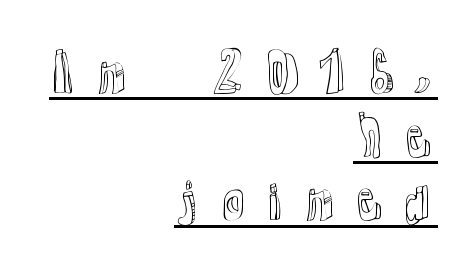
{"italic": "no", "width": "normal", "x_height": "medium", "monospaced": "no", "underline": "yes", "align": "right", "line_spacing": "normal", "line_spacing_ratio": 1.25, "letter_spacing": "wide", "letter_spacing_em": 0.27, "glyph_px": 51}
